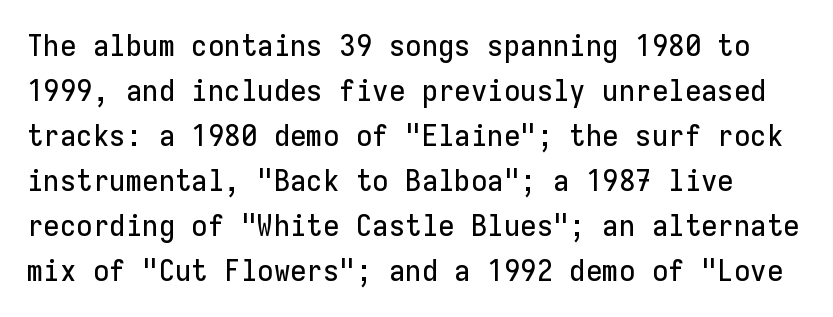
The image shows 30 px sans-serif type, upright, monospaced; set normal line spacing (1.5x), normal letter spacing, not underlined; low stroke contrast and a medium x-height.
